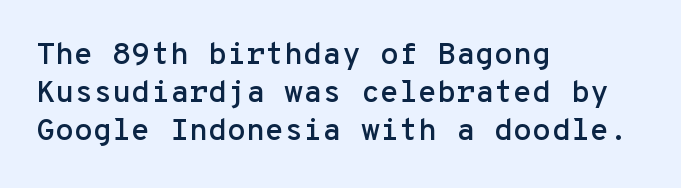
Reading down the block, your eye returns to a fixed left position each line. Characters remain perfectly vertical along every line. Only glyphs here, with clear space below each row. Glyph-to-glyph distance matches everyday printed text.
